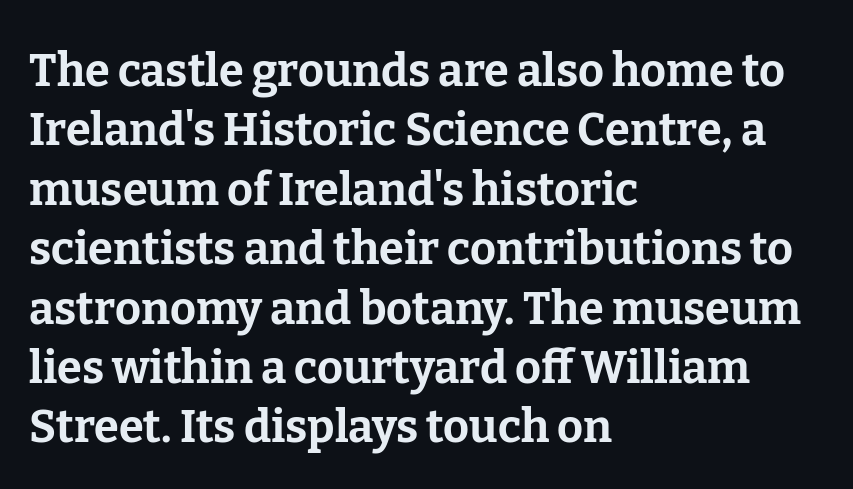
The image shows 45 px bold serif type, upright; set left-aligned, normal line spacing (1.32x), normal letter spacing, not underlined; low stroke contrast and a medium x-height.
